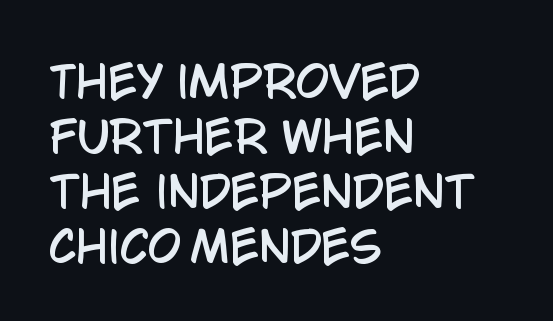
The image shows 43 px condensed sans-serif type, upright; set left-aligned, normal line spacing (1.28x), normal letter spacing, not underlined; low stroke contrast and a large x-height.
